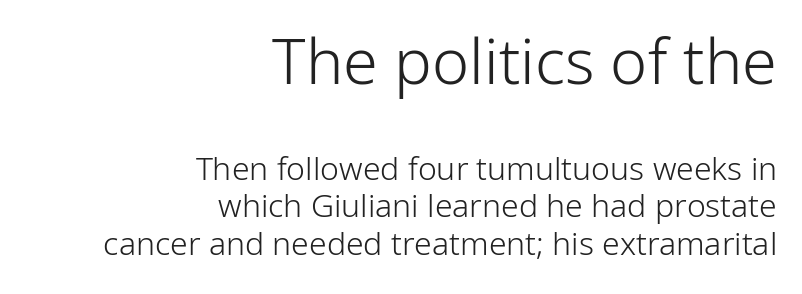
Q: Is the text bold? A: No.
Q: Is the text italic (slanted)? A: No, it is upright.
Q: Is the typeface a serif or a sans-serif typeface? A: Sans-serif.
Q: Is the text underlined? A: No.
Q: How is the paragraph aligned? A: Right-aligned.
Q: Is the spacing between letters normal or unusually wide? A: Normal.
Q: Which block of text is set in a larger size, the first (top) or the second (bottom)? A: The first (top) one.
Q: Width (condensed, normal, or wide)? A: Normal.
Q: Stroke contrast? A: Low.
Q: x-height? A: Medium.
Q: Monospaced? A: No.
